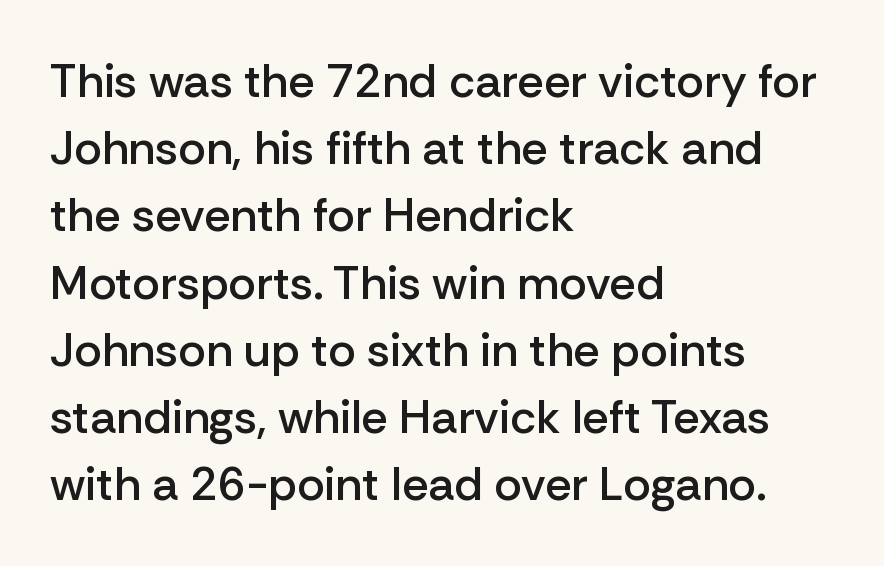
Q: Is the text bold? A: Semi-bold.
Q: Is the text italic (slanted)? A: No, it is upright.
Q: Is the typeface a serif or a sans-serif typeface? A: Sans-serif.
Q: Is the text underlined? A: No.
Q: How is the paragraph aligned? A: Left-aligned.
Q: Is the spacing between letters normal or unusually wide? A: Normal.
Q: Is the spacing between lines tight, normal or loose? A: Normal.
Q: Width (condensed, normal, or wide)? A: Normal.
Q: Stroke contrast? A: Low.
Q: x-height? A: Medium.
Q: Monospaced? A: No.
